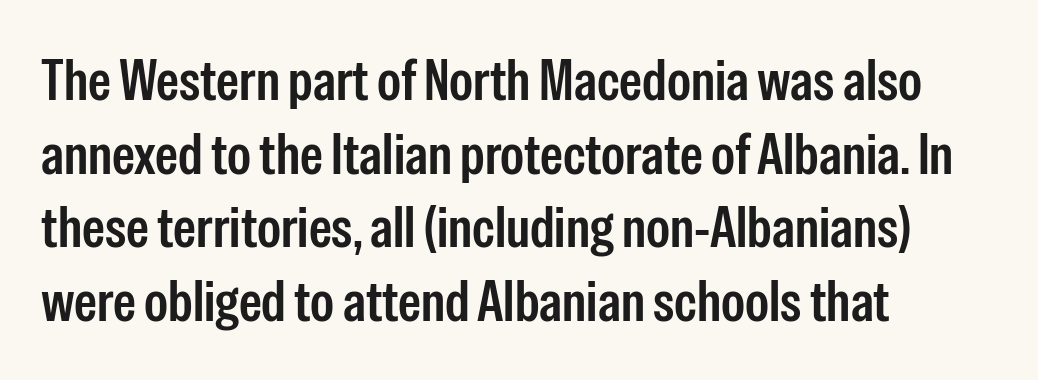
The image shows 58 px semibold, condensed sans-serif type, upright; set left-aligned, normal line spacing (1.27x), normal letter spacing, not underlined; low stroke contrast and a medium x-height.
